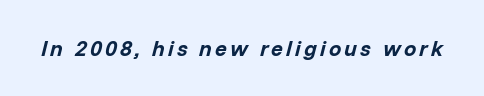
Slanted lettering throughout. Lines of text with bare space underneath. Bold? Absolutely — the strokes are thick and heavy.
